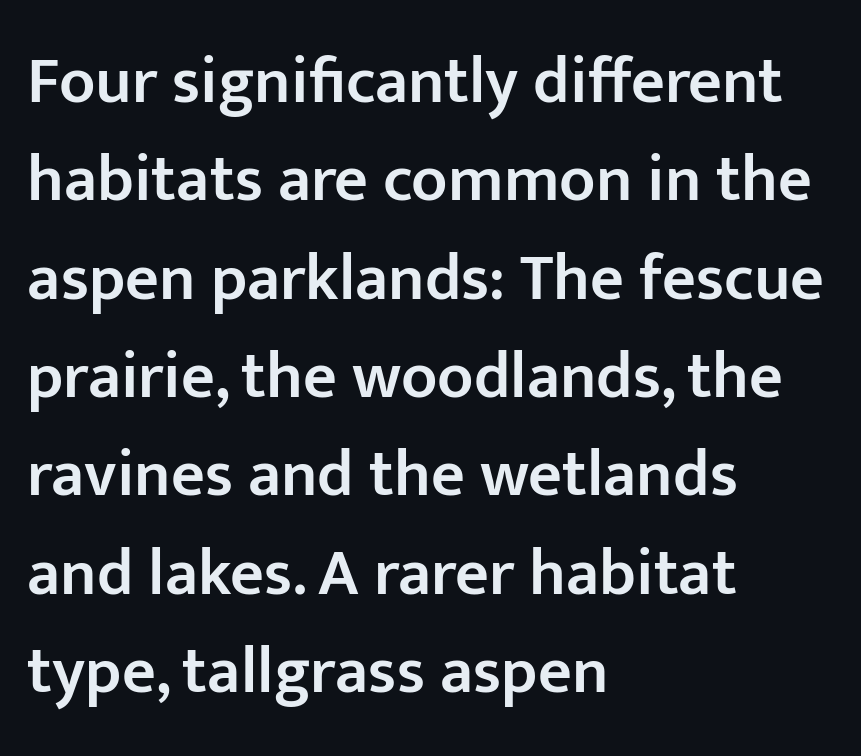
{"serif": "no", "italic": "no", "bold": "semi", "weight": "semibold", "width": "normal", "stroke_contrast": "low", "x_height": "medium", "monospaced": "no", "underline": "no", "align": "left", "line_spacing": "normal", "line_spacing_ratio": 1.49, "letter_spacing": "normal", "letter_spacing_em": 0.0, "glyph_px": 66}
